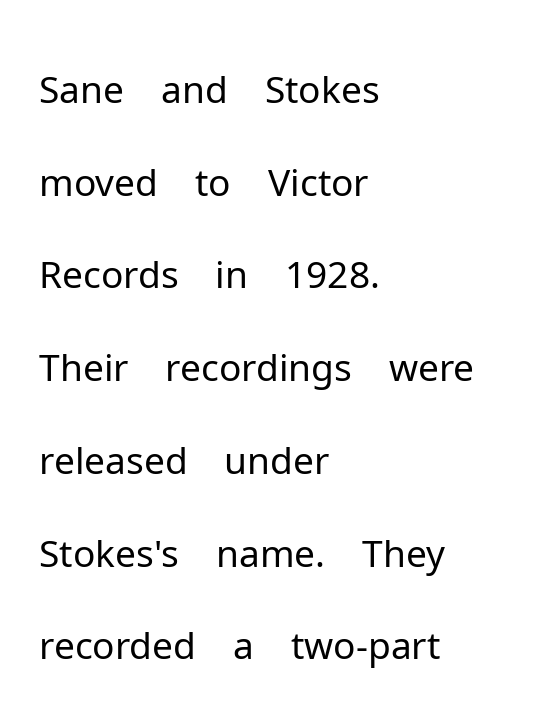
The image shows 76 px light sans-serif type, upright; set left-aligned, line spacing 1.22x, normal letter spacing, not underlined; low stroke contrast and a medium x-height.
